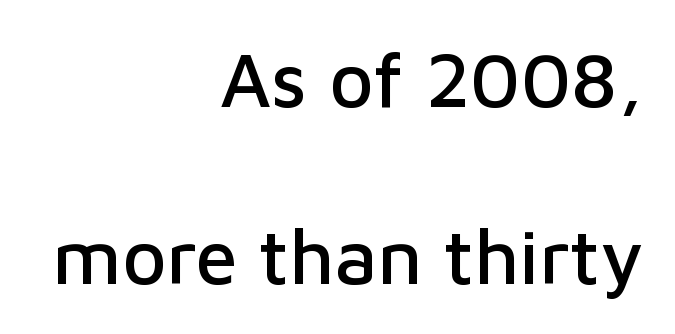
Tracking here is standard; glyphs follow each other at the usual distance. A typesetter would mark this as roman, not italic. Each row of text sits above clean, open space. Think of a printed novel: that variable character pitch is what you see here. Grotesque or geometric, the face here clearly has no serifs. Short and long lines alike share a common ending point at right.
